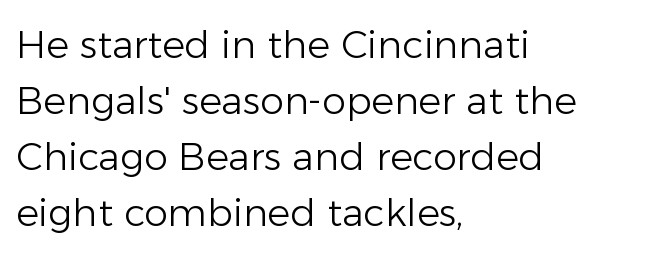
Q: Is the text bold? A: No.
Q: Is the text italic (slanted)? A: No, it is upright.
Q: Is the typeface a serif or a sans-serif typeface? A: Sans-serif.
Q: Is the text underlined? A: No.
Q: How is the paragraph aligned? A: Left-aligned.
Q: Is the spacing between letters normal or unusually wide? A: Normal.
Q: Is the spacing between lines tight, normal or loose? A: Normal.
Q: Width (condensed, normal, or wide)? A: Normal.
Q: Stroke contrast? A: Low.
Q: x-height? A: Medium.
Q: Monospaced? A: No.
